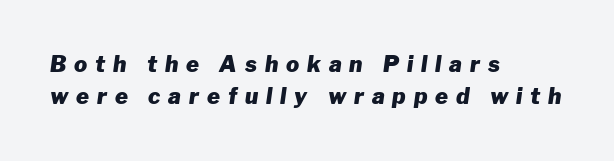
{"italic": "yes", "lean": "right", "slant_degrees": 8, "bold": "yes", "underline": "no", "align": "left", "line_spacing": "normal", "line_spacing_ratio": 1.47, "letter_spacing": "wide", "letter_spacing_em": 0.36, "glyph_px": 22}
